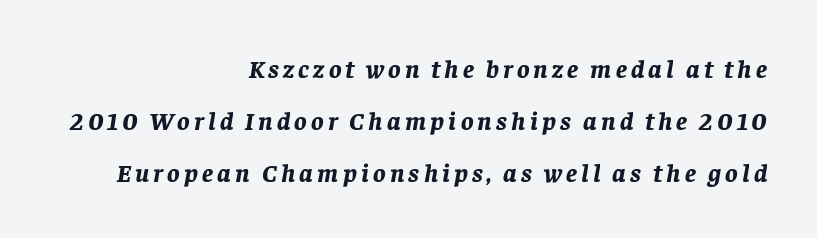
Each glyph is drawn with heavy, bold strokes. This rendering uses right alignment, leaving the left contour irregular. When letters slant like this, we call the style italic. Just letters on the line, the space beneath them empty. A great deal of white space separates one row of letters from the next.
